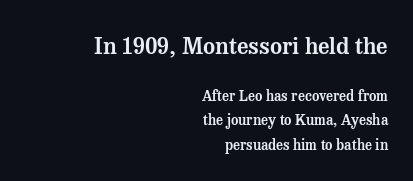
Q: Is the text italic (slanted)? A: No, it is upright.
Q: Is the text underlined? A: No.
Q: How is the paragraph aligned? A: Right-aligned.
Q: Is the spacing between letters normal or unusually wide? A: Normal.
Q: Which block of text is set in a larger size, the first (top) or the second (bottom)? A: The first (top) one.
